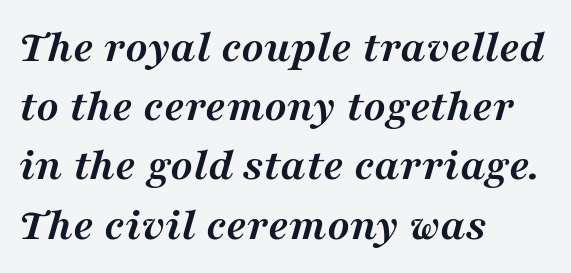
Q: Is the text bold? A: Yes.
Q: Is the text italic (slanted)? A: Yes, it leans right by about 16 degrees.
Q: Is the typeface a serif or a sans-serif typeface? A: Serif.
Q: Is the text underlined? A: No.
Q: How is the paragraph aligned? A: Left-aligned.
Q: Is the spacing between letters normal or unusually wide? A: Normal.
Q: Is the spacing between lines tight, normal or loose? A: Normal.
Q: Width (condensed, normal, or wide)? A: Normal.
Q: Stroke contrast? A: Medium.
Q: x-height? A: Medium.
Q: Monospaced? A: No.
